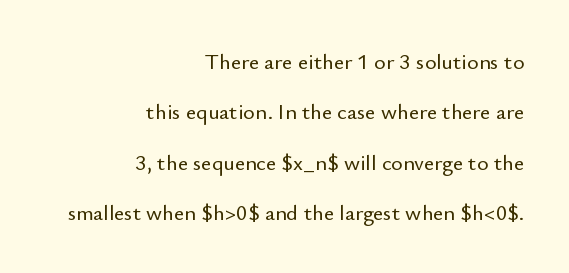
The image shows 22 px text type, upright; set right-aligned, loose line spacing (2.29x), normal letter spacing, not underlined.
